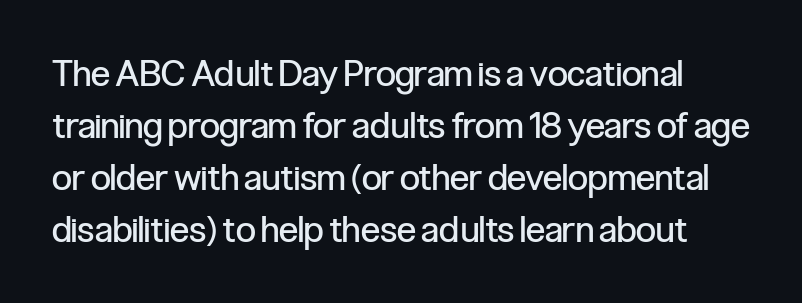
You can tell it's not italic because the verticals are truly vertical. The rendering keeps characters at their native spacing. This sample uses a sans-serif face. The passage shown is not underscored anywhere.
